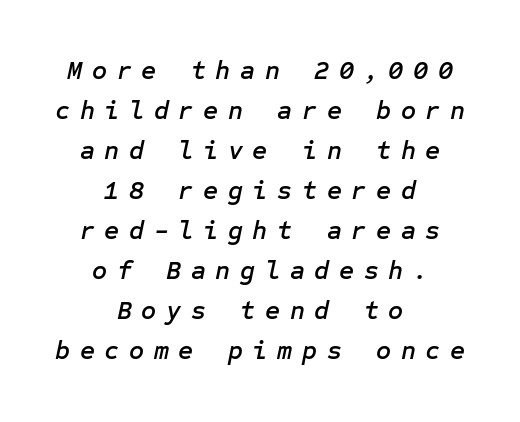
The image shows 26 px text type, italic (leaning right); set centered, normal line spacing (1.54x), unusually wide letter spacing (+0.37 em), not underlined.
